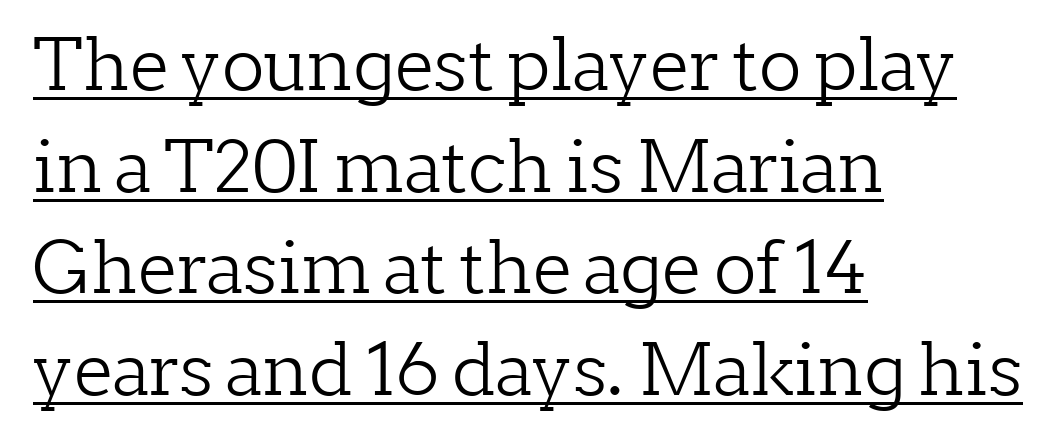
The image shows 71 px light serif type, upright; set left-aligned, normal line spacing (1.43x), normal letter spacing, underlined; low stroke contrast and a medium x-height.
